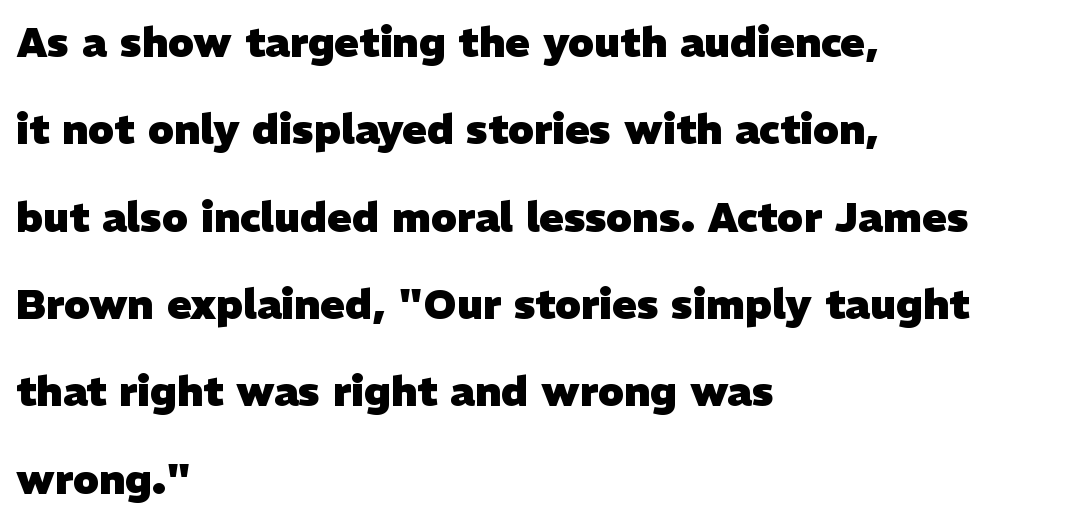
The image shows 41 px heavy sans-serif type; set left-aligned, loose line spacing (2.13x), normal letter spacing, not underlined; low stroke contrast and a medium x-height.
